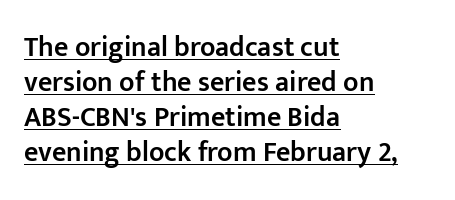
The image shows 28 px semibold sans-serif type, upright; set left-aligned, normal line spacing (1.25x), normal letter spacing, underlined; low stroke contrast and a medium x-height.
